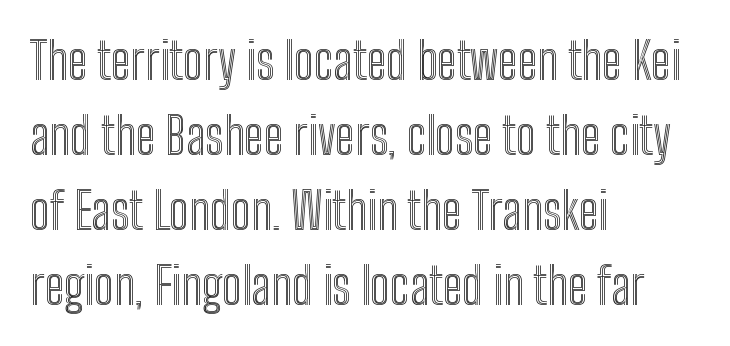
Letters rest on an invisible, unmarked baseline. The passage shown is typed in a proportional face where columns would drift. Standard letterfit; no display-style spreading of the glyphs. Line starts are locked; line ends wander. Tall strokes in this sample are plumb rather than angled.
